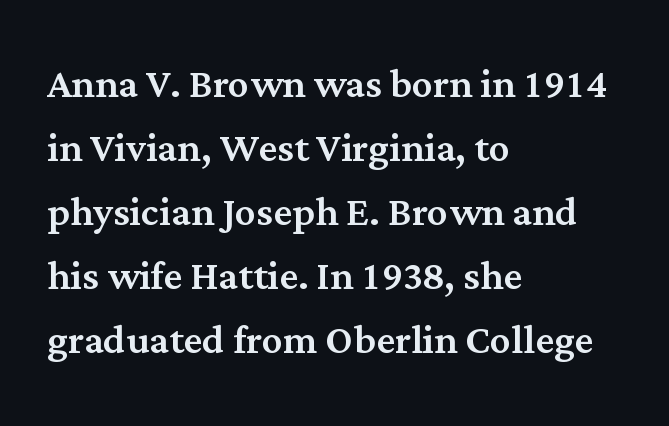
What kind of face is this? One with serifs. Inter-character spacing is left at the font's built-in metrics. These lines are rendered in a variable-pitch font. The letters stand upright; this is a roman face.
